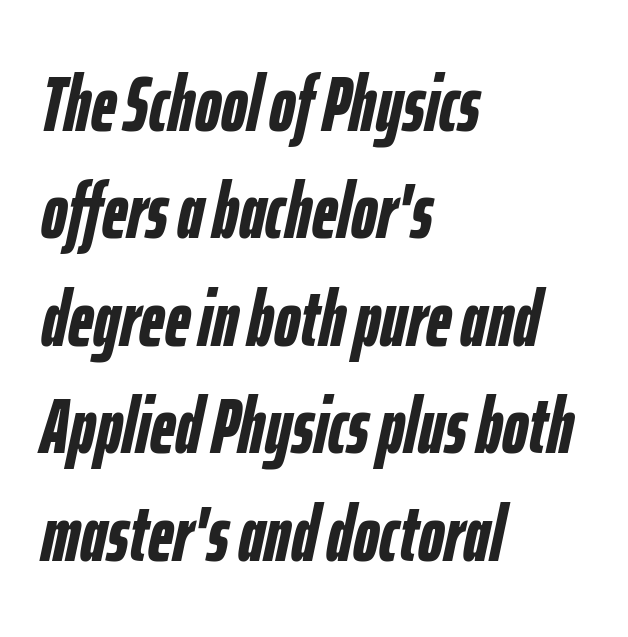
{"italic": "yes", "lean": "right", "slant_degrees": 12, "bold": "yes", "weight": "semibold", "width": "condensed", "stroke_contrast": "low", "x_height": "medium", "monospaced": "no", "underline": "no", "align": "left", "line_spacing": "normal", "line_spacing_ratio": 1.36, "letter_spacing": "normal", "letter_spacing_em": 0.0, "glyph_px": 79}
